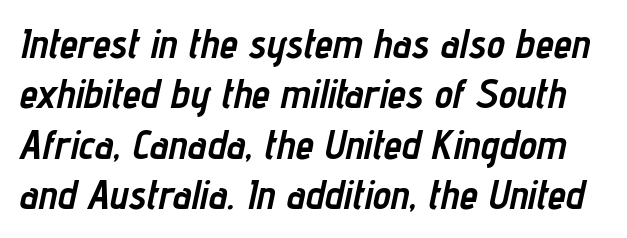
The image shows 41 px semibold, condensed type, italic (leaning right); set line spacing 1.23x, normal letter spacing, not underlined; low stroke contrast and a medium x-height.
